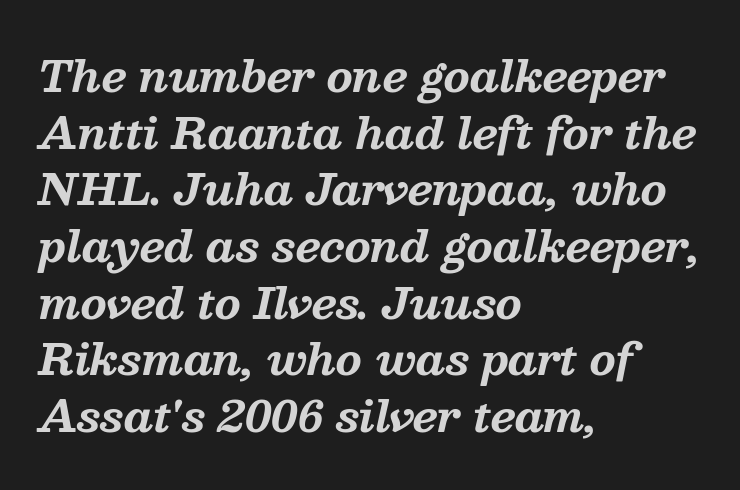
The passage shown has conventional tracking throughout. This rendering features lettering with no underline. The letters advance in unequal steps, a hallmark of proportional type. Serifs: yes, visible at the terminals of the letterforms. Regarding leading, the lines here are spaced in the standard way.
